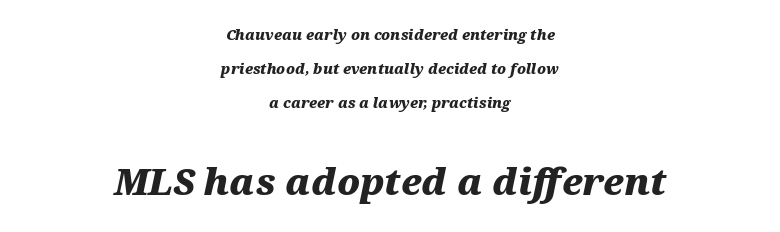
{"italic": "yes", "lean": "right", "slant_degrees": 12, "bold": "yes", "weight": "heavy", "width": "wide", "stroke_contrast": "medium", "x_height": "medium", "monospaced": "no", "underline": "no", "align": "center", "line_spacing": "loose", "line_spacing_ratio": 2.44, "letter_spacing": "normal", "letter_spacing_em": 0.0, "larger_block": "second", "size_ratio": 2.57, "glyph_px": 36}
